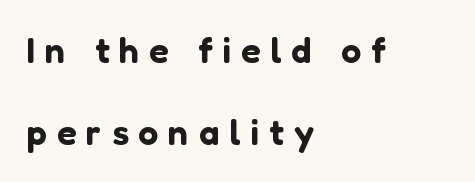
The image shows 36 px sans-serif type, upright; set left-aligned, loose line spacing (2.29x), unusually wide letter spacing (+0.28 em), not underlined; low stroke contrast and a medium x-height.
